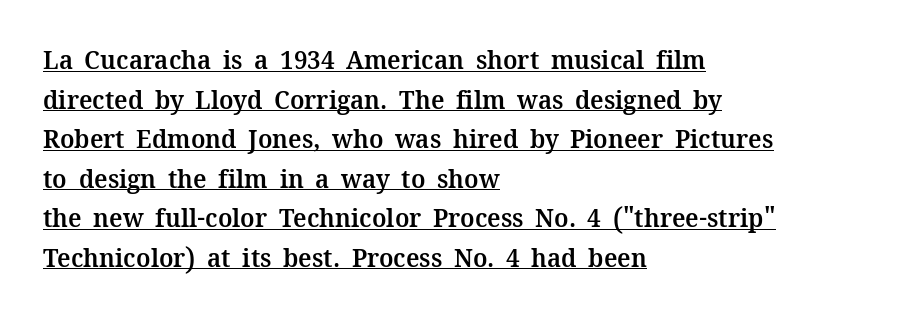
Q: Is the text bold? A: Semi-bold.
Q: Is the text italic (slanted)? A: No, it is upright.
Q: Is the text underlined? A: Yes.
Q: How is the paragraph aligned? A: Left-aligned.
Q: Is the spacing between letters normal or unusually wide? A: Normal.
Q: Is the spacing between lines tight, normal or loose? A: Normal.
